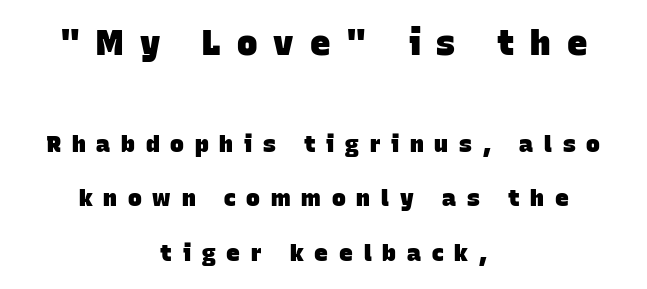
The passage shown has open, widely tracked lettering throughout. Bold? Absolutely — the strokes are thick and heavy. Any mark beneath the type? The region is blank. Whoever set this made the first block the dominant, larger element. Which margin do the lines hug? Neither — every line sits in the middle. Airy leading.
